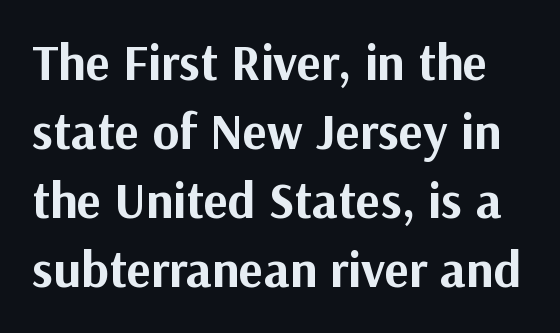
{"serif": "no", "italic": "no", "bold": "yes", "weight": "bold", "width": "normal", "stroke_contrast": "medium", "x_height": "medium", "monospaced": "no", "underline": "no", "line_spacing": "normal", "line_spacing_ratio": 1.35, "letter_spacing": "normal", "letter_spacing_em": 0.0, "glyph_px": 51}
